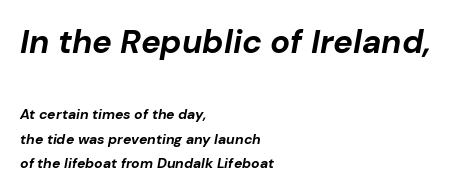
Q: Is the text bold? A: Yes.
Q: Is the text italic (slanted)? A: Yes, it leans right by about 10 degrees.
Q: Is the text underlined? A: No.
Q: How is the paragraph aligned? A: Left-aligned.
Q: Is the spacing between letters normal or unusually wide? A: Normal.
Q: Which block of text is set in a larger size, the first (top) or the second (bottom)? A: The first (top) one.
Q: Width (condensed, normal, or wide)? A: Normal.
Q: Stroke contrast? A: Low.
Q: x-height? A: Medium.
Q: Monospaced? A: No.
